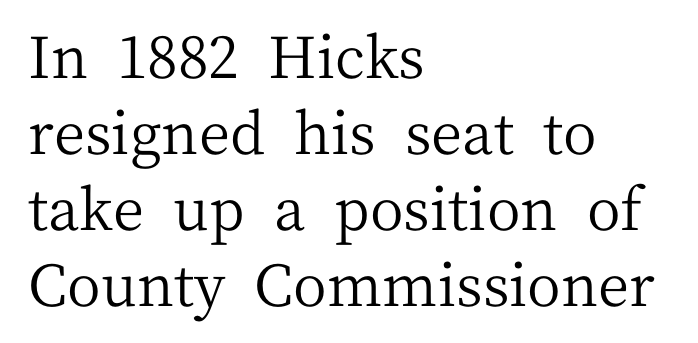
The image shows 58 px regular-weight serif type, upright; set left-aligned, normal line spacing (1.31x), normal letter spacing, not underlined; medium stroke contrast and a medium x-height.
